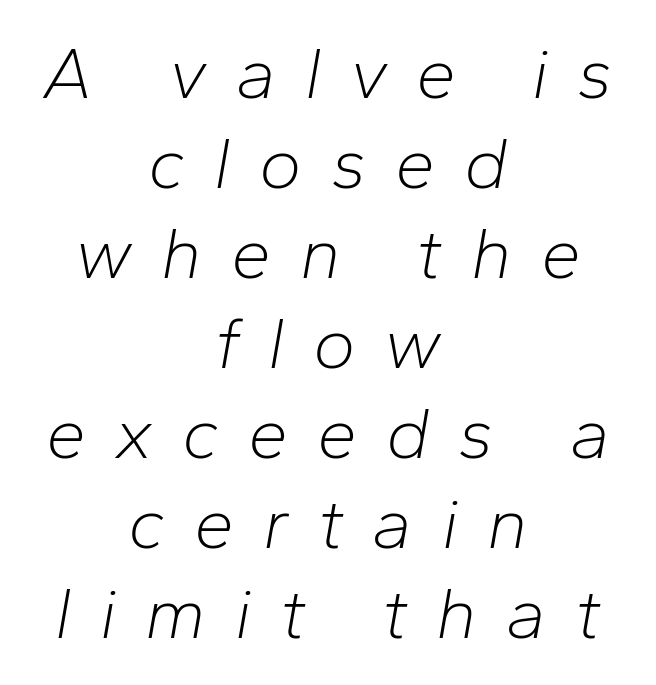
The image shows 72 px light type, italic (leaning right); set centered, normal line spacing (1.25x), unusually wide letter spacing (+0.4 em), not underlined; low stroke contrast and a medium x-height.
